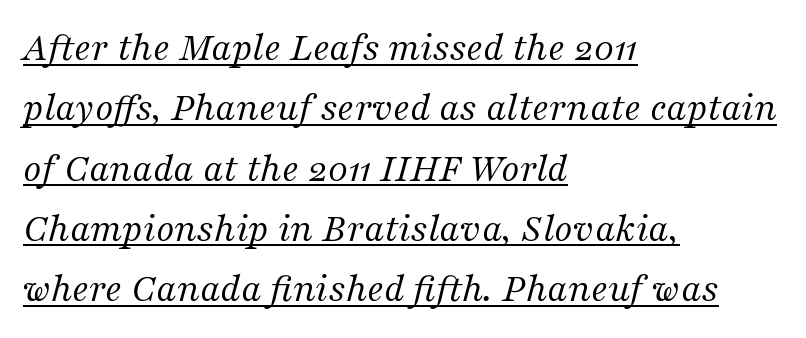
Tracking value appears to be zero — textbook default spacing. Emphasis-style slanted type is in use. Underlining? Definitely there. You could not count columns in this text — the font is proportionally spaced.
